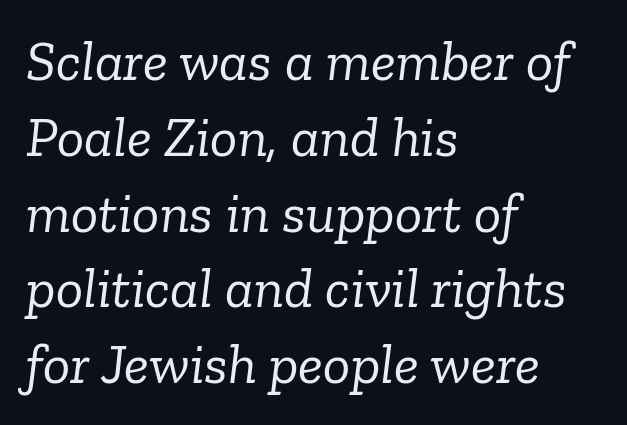
Q: Is the text bold? A: No.
Q: Is the text italic (slanted)? A: Yes, it leans right by about 6 degrees.
Q: Is the typeface a serif or a sans-serif typeface? A: Serif.
Q: Is the text underlined? A: No.
Q: How is the paragraph aligned? A: Left-aligned.
Q: Is the spacing between letters normal or unusually wide? A: Normal.
Q: Is the spacing between lines tight, normal or loose? A: Normal.
Q: Width (condensed, normal, or wide)? A: Normal.
Q: Stroke contrast? A: Low.
Q: x-height? A: Medium.
Q: Monospaced? A: No.
